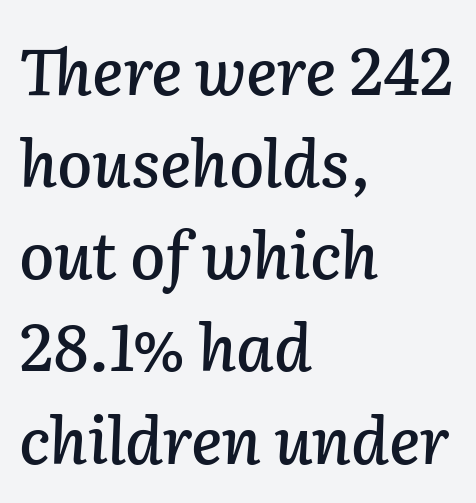
The image shows 64 px text type, italic (leaning right); set left-aligned, normal line spacing (1.44x), normal letter spacing, not underlined; low stroke contrast and a medium x-height.
